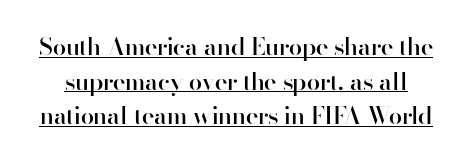
The image shows 24 px text type, upright; set normal line spacing (1.44x), normal letter spacing, underlined.
